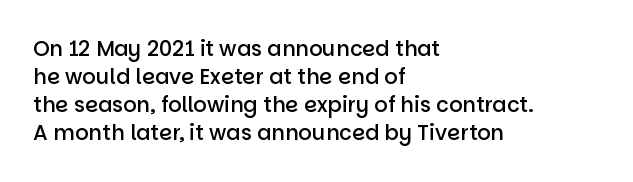
{"italic": "no", "bold": "semi", "underline": "no", "align": "left", "line_spacing": "normal", "line_spacing_ratio": 1.34, "letter_spacing": "normal", "letter_spacing_em": 0.0, "glyph_px": 21}
